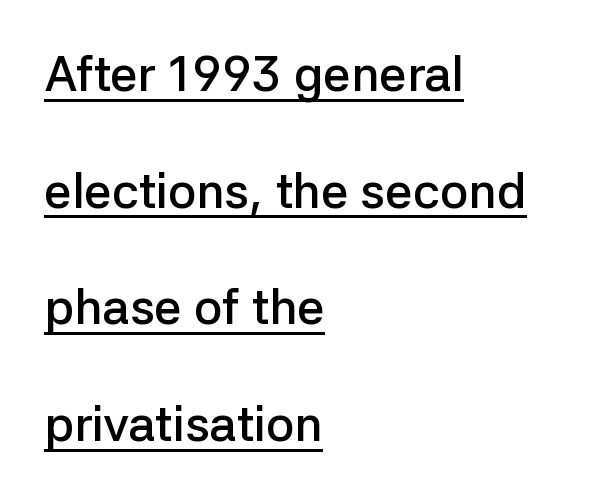
The image shows 49 px semibold sans-serif type, upright; set left-aligned, loose line spacing (2.38x), normal letter spacing, underlined; low stroke contrast and a medium x-height.
